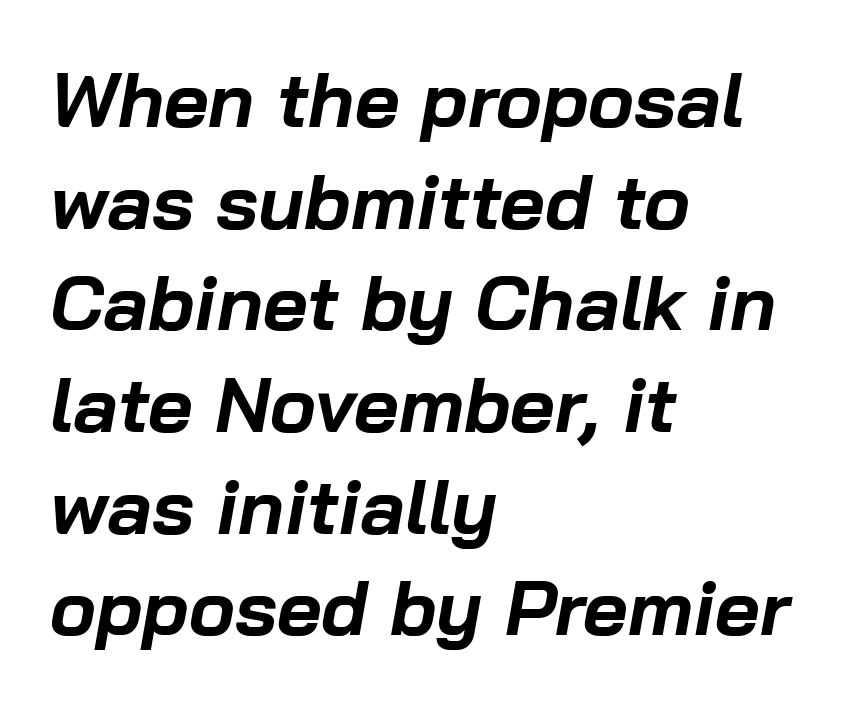
Q: Is the text bold? A: Yes.
Q: Is the text italic (slanted)? A: Yes, it leans right by about 10 degrees.
Q: Is the text underlined? A: No.
Q: How is the paragraph aligned? A: Left-aligned.
Q: Is the spacing between letters normal or unusually wide? A: Normal.
Q: Is the spacing between lines tight, normal or loose? A: Normal.
Q: Width (condensed, normal, or wide)? A: Normal.
Q: Stroke contrast? A: Low.
Q: x-height? A: Medium.
Q: Monospaced? A: No.
